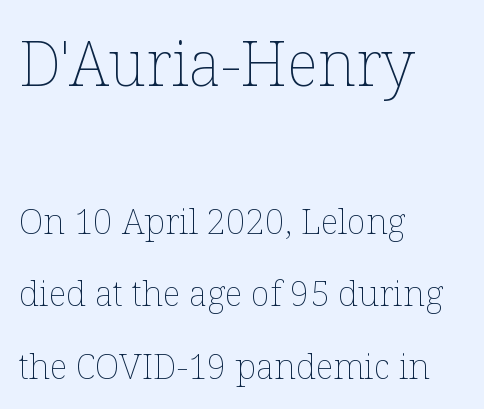
Q: Is the text bold? A: No.
Q: Is the text italic (slanted)? A: No, it is upright.
Q: Is the text underlined? A: No.
Q: How is the paragraph aligned? A: Left-aligned.
Q: Is the spacing between letters normal or unusually wide? A: Normal.
Q: Is the spacing between lines tight, normal or loose? A: Loose.
Q: Which block of text is set in a larger size, the first (top) or the second (bottom)? A: The first (top) one.
Q: Width (condensed, normal, or wide)? A: Normal.
Q: Stroke contrast? A: Low.
Q: x-height? A: Medium.
Q: Monospaced? A: No.
